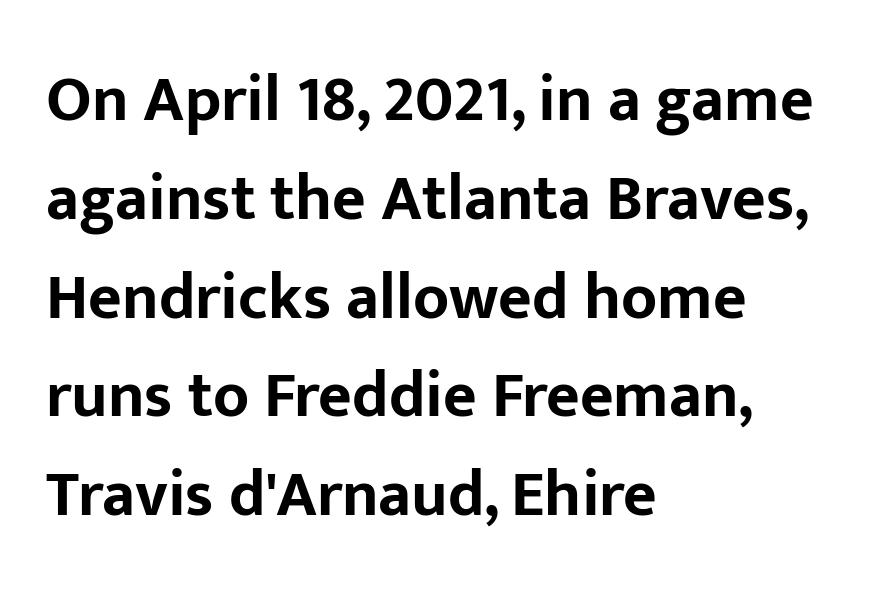
{"serif": "no", "italic": "no", "bold": "yes", "weight": "bold", "width": "normal", "stroke_contrast": "low", "x_height": "medium", "monospaced": "no", "underline": "no", "align": "left", "line_spacing": "normal", "line_spacing_ratio": 1.52, "letter_spacing": "normal", "letter_spacing_em": 0.0, "glyph_px": 65}
